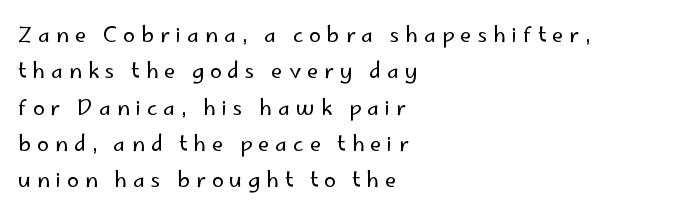
{"italic": "no", "bold": "no", "underline": "no", "align": "left", "line_spacing_ratio": 1.73, "letter_spacing": "wide", "letter_spacing_em": 0.28, "glyph_px": 21}
